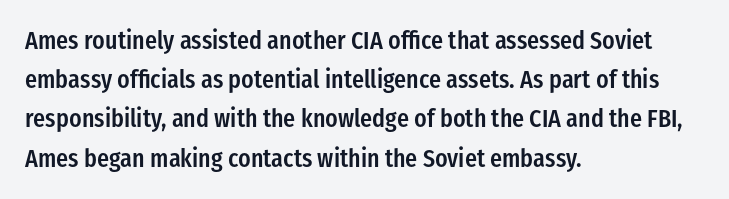
A bare baseline throughout the passage. The sample has been set in demibold, a notch under bold. The paragraph shown leans on its left margin. When letters stand straight like this, we call the style roman or upright. The space between consecutive lines is moderate.
